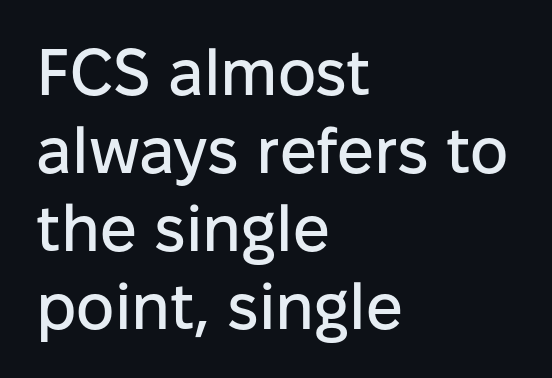
The image shows 65 px sans-serif type, upright; set left-aligned, line spacing 1.2x, normal letter spacing, not underlined; low stroke contrast and a medium x-height.
